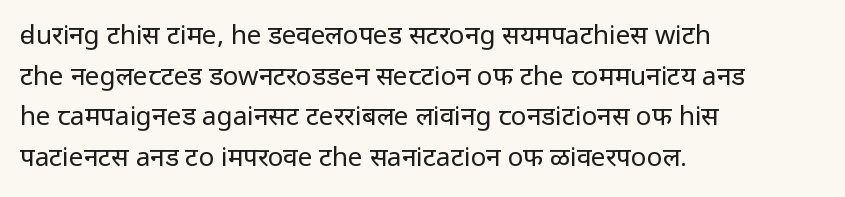
Q: Is the text bold? A: No.
Q: Is the text italic (slanted)? A: No, it is upright.
Q: Is the text underlined? A: No.
Q: How is the paragraph aligned? A: Left-aligned.
Q: Is the spacing between letters normal or unusually wide? A: Normal.
Q: Is the spacing between lines tight, normal or loose? A: Normal.
